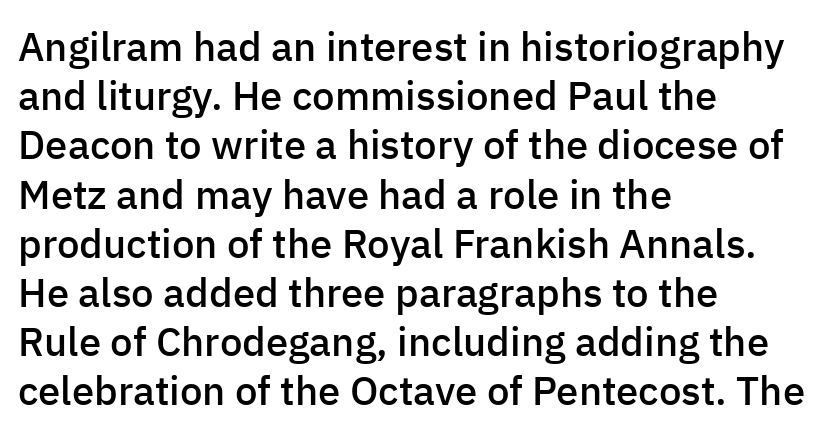
The characters display no serif detailing; their extremities are plain. This sample uses an upright cut, with every glyph sitting square on the baseline. Underline: absent. Notice the strokes are somewhat thickened but not fully heavy: this is a semibold.
